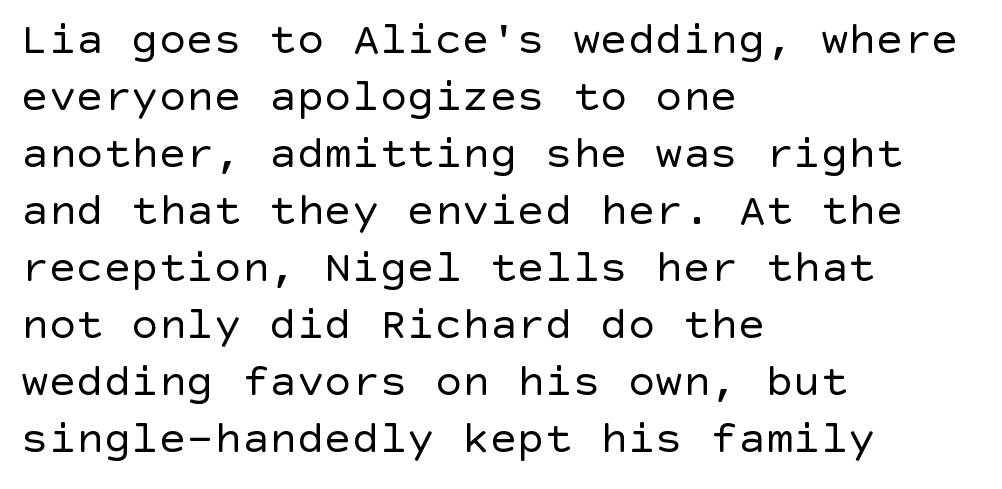
{"serif": "no", "italic": "no", "bold": "no", "weight": "regular", "width": "normal", "x_height": "large", "underline": "no", "align": "left", "line_spacing_ratio": 1.24, "letter_spacing": "normal", "letter_spacing_em": 0.0, "glyph_px": 46}
